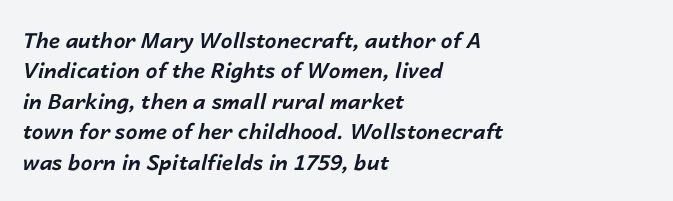
{"italic": "yes", "lean": "right", "slant_degrees": 14, "bold": "yes", "underline": "no", "align": "left", "line_spacing": "normal", "line_spacing_ratio": 1.45, "letter_spacing": "normal", "letter_spacing_em": 0.0, "glyph_px": 21}
